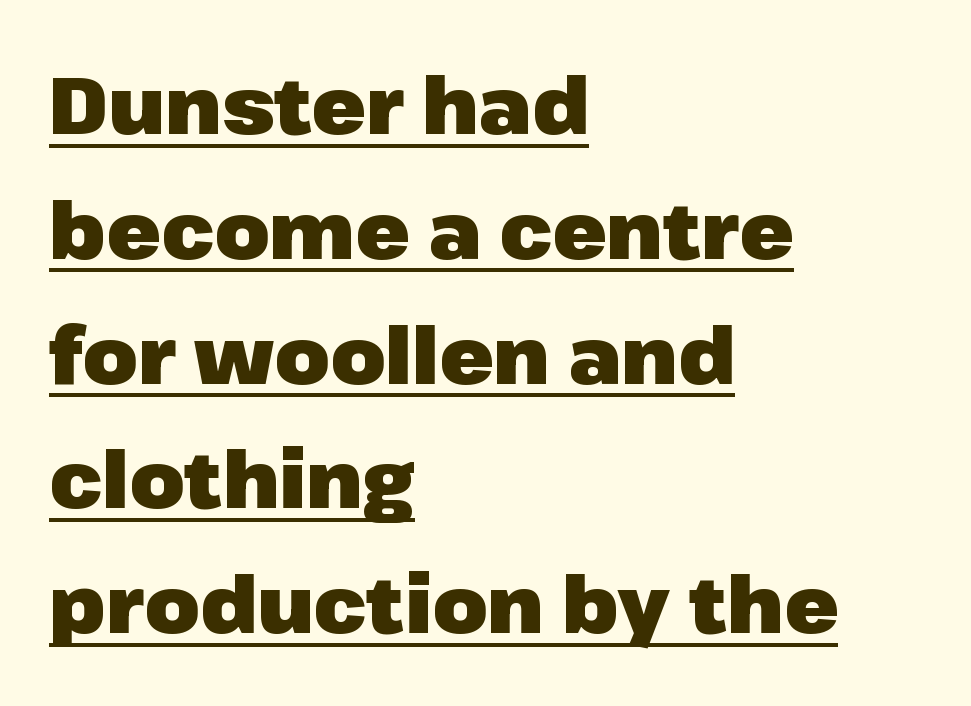
Q: Is the text bold? A: Yes.
Q: Is the text italic (slanted)? A: No, it is upright.
Q: Is the typeface a serif or a sans-serif typeface? A: Sans-serif.
Q: Is the text underlined? A: Yes.
Q: How is the paragraph aligned? A: Left-aligned.
Q: Is the spacing between letters normal or unusually wide? A: Normal.
Q: Is the spacing between lines tight, normal or loose? A: Normal.
Q: Width (condensed, normal, or wide)? A: Normal.
Q: Stroke contrast? A: Low.
Q: x-height? A: Medium.
Q: Monospaced? A: No.
